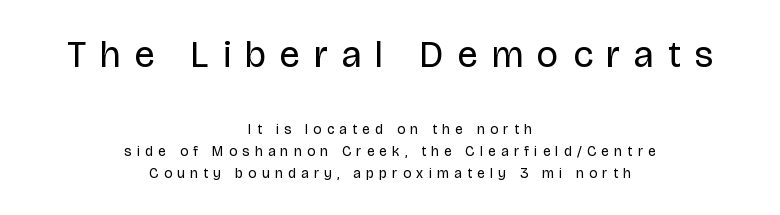
Q: Is the text bold? A: No.
Q: Is the text italic (slanted)? A: No, it is upright.
Q: Is the typeface a serif or a sans-serif typeface? A: Sans-serif.
Q: Is the text underlined? A: No.
Q: How is the paragraph aligned? A: Centered.
Q: Is the spacing between letters normal or unusually wide? A: Unusually wide.
Q: Is the spacing between lines tight, normal or loose? A: Normal.
Q: Which block of text is set in a larger size, the first (top) or the second (bottom)? A: The first (top) one.
Q: Width (condensed, normal, or wide)? A: Normal.
Q: Stroke contrast? A: Low.
Q: x-height? A: Large.
Q: Monospaced? A: No.
